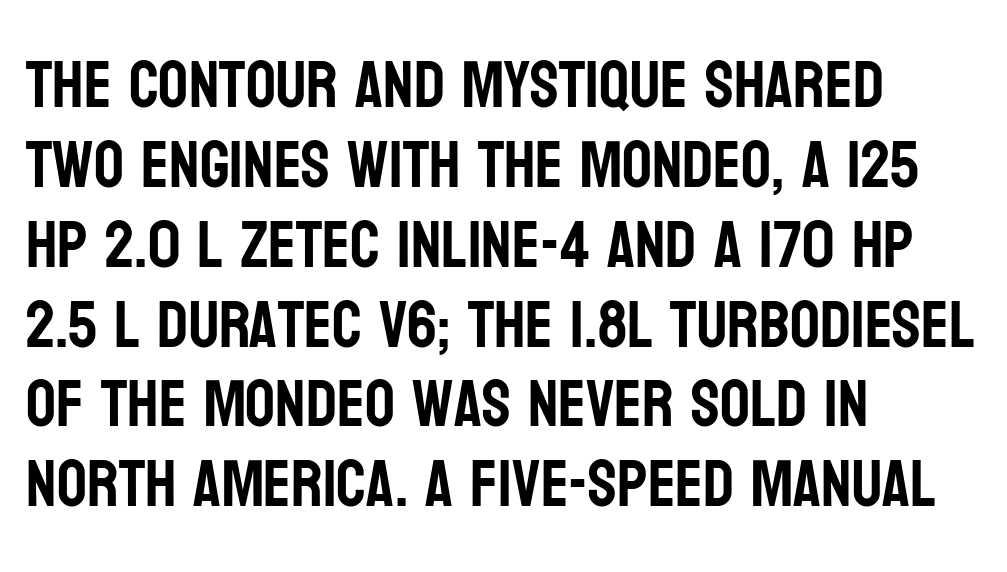
The letters advance in unequal steps, a hallmark of proportional type. The horizontal fit of the characters is conventional and even. Horizontally, the lines are justified to the leading edge only. The typeface chosen for these lines omits serifs. The typography opts for an upright posture over an oblique one.
